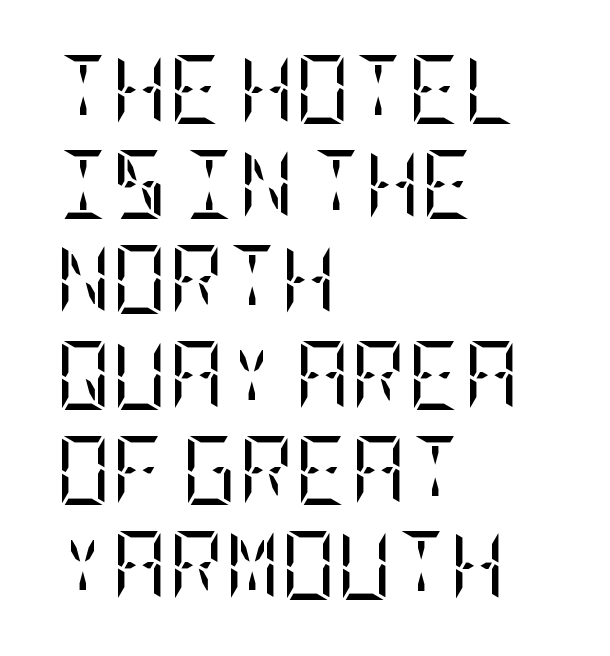
The image shows 69 px regular-weight, condensed serif type, upright; set left-aligned, normal line spacing (1.38x), normal letter spacing, not underlined; low stroke contrast and a large x-height.
